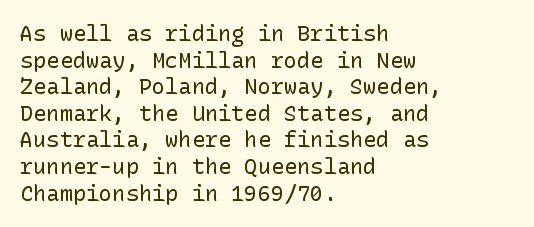
The image shows 22 px text type, upright; set left-aligned, line spacing 1.21x, normal letter spacing, not underlined.
